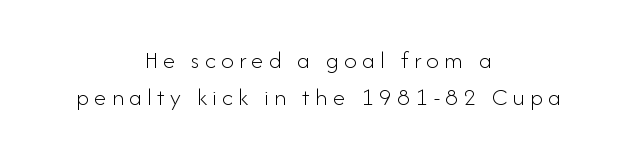
Q: Is the text bold? A: No.
Q: Is the text italic (slanted)? A: No, it is upright.
Q: Is the text underlined? A: No.
Q: How is the paragraph aligned? A: Centered.
Q: Is the spacing between letters normal or unusually wide? A: Unusually wide.
Q: Is the spacing between lines tight, normal or loose? A: Normal.
